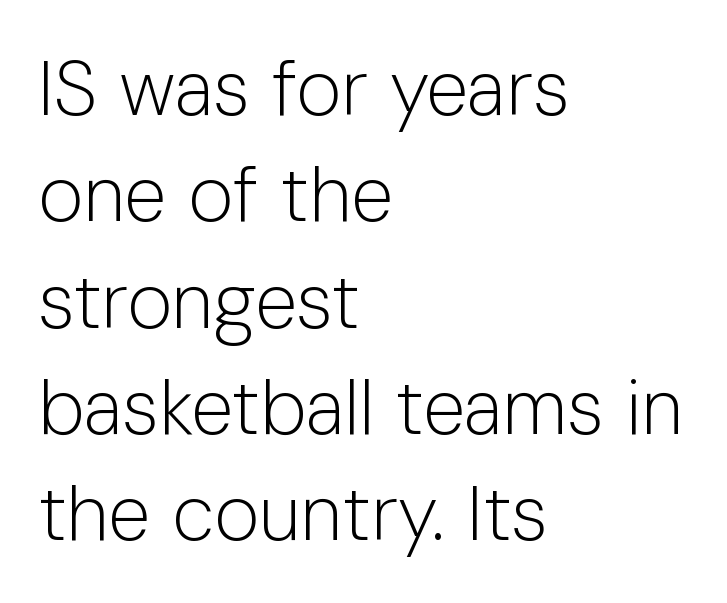
Q: Is the text bold? A: No.
Q: Is the text italic (slanted)? A: No, it is upright.
Q: Is the typeface a serif or a sans-serif typeface? A: Sans-serif.
Q: Is the text underlined? A: No.
Q: How is the paragraph aligned? A: Left-aligned.
Q: Is the spacing between letters normal or unusually wide? A: Normal.
Q: Is the spacing between lines tight, normal or loose? A: Normal.
Q: Width (condensed, normal, or wide)? A: Normal.
Q: Stroke contrast? A: Low.
Q: x-height? A: Medium.
Q: Monospaced? A: No.
